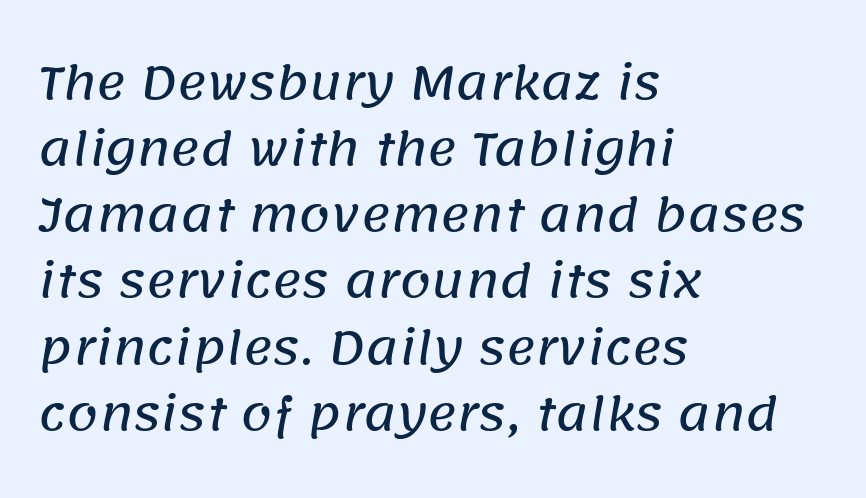
Spacing verdict: proportional, widths tailored to each character. Layout note: lines flush left. Observe the ordinary spacing: letters are neighbours, not strangers. Normally led — the rows are evenly, conventionally spaced. Honestly, there is no underline to notice here at all. The text was rendered using a sans face with plain stroke endings.
